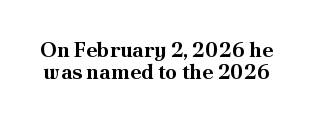
Q: Is the text bold? A: Yes.
Q: Is the text italic (slanted)? A: No, it is upright.
Q: Is the text underlined? A: No.
Q: Is the spacing between letters normal or unusually wide? A: Normal.
Q: Is the spacing between lines tight, normal or loose? A: Tight.
